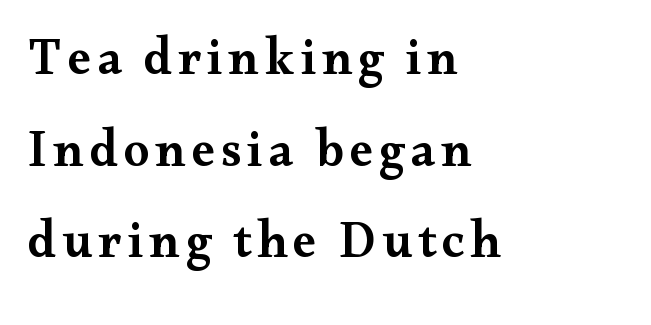
Q: Is the text bold? A: Semi-bold.
Q: Is the text italic (slanted)? A: No, it is upright.
Q: Is the typeface a serif or a sans-serif typeface? A: Serif.
Q: Is the text underlined? A: No.
Q: How is the paragraph aligned? A: Left-aligned.
Q: Width (condensed, normal, or wide)? A: Wide.
Q: Stroke contrast? A: Medium.
Q: x-height? A: Small.
Q: Monospaced? A: No.
